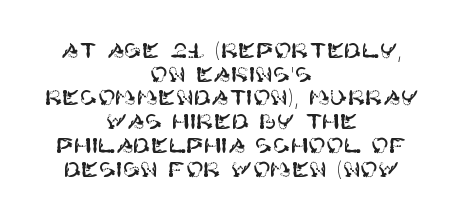
{"italic": "no", "underline": "no", "align": "center", "line_spacing": "tight", "line_spacing_ratio": 1.13, "letter_spacing": "normal", "letter_spacing_em": 0.0, "glyph_px": 21}
